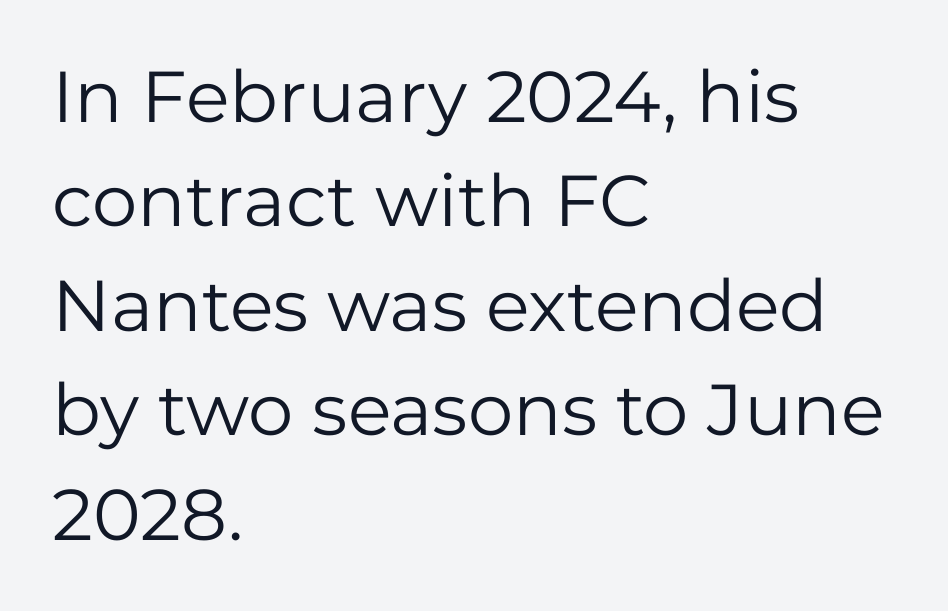
{"serif": "no", "italic": "no", "bold": "no", "weight": "regular", "width": "normal", "stroke_contrast": "low", "x_height": "medium", "monospaced": "no", "underline": "no", "align": "left", "line_spacing": "normal", "line_spacing_ratio": 1.45, "letter_spacing": "normal", "letter_spacing_em": 0.0, "glyph_px": 72}
